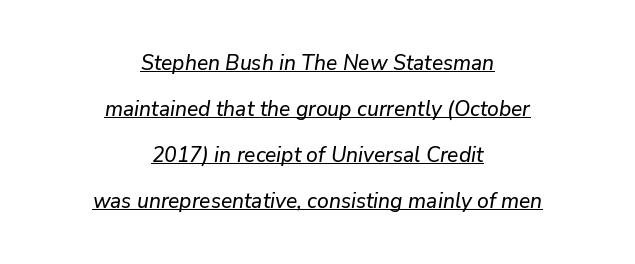
Q: Is the text italic (slanted)? A: Yes, it leans right by about 9 degrees.
Q: Is the text underlined? A: Yes.
Q: How is the paragraph aligned? A: Centered.
Q: Is the spacing between letters normal or unusually wide? A: Normal.
Q: Is the spacing between lines tight, normal or loose? A: Loose.
